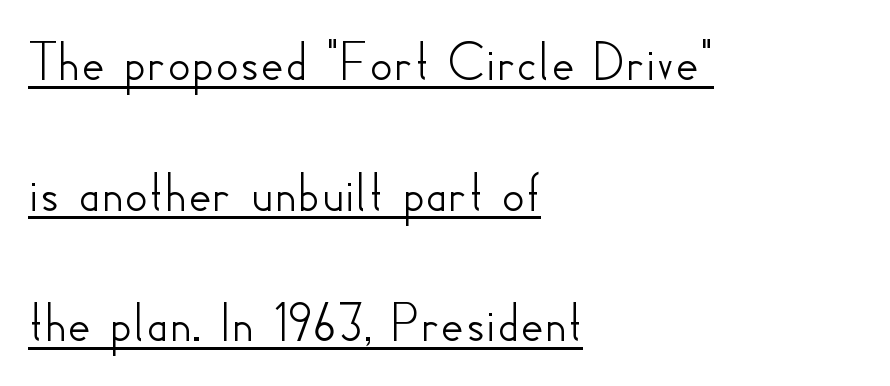
{"serif": "no", "italic": "no", "width": "normal", "stroke_contrast": "low", "x_height": "small", "monospaced": "no", "underline": "yes", "align": "left", "line_spacing": "loose", "line_spacing_ratio": 2.29, "letter_spacing": "normal", "letter_spacing_em": 0.0, "glyph_px": 57}
